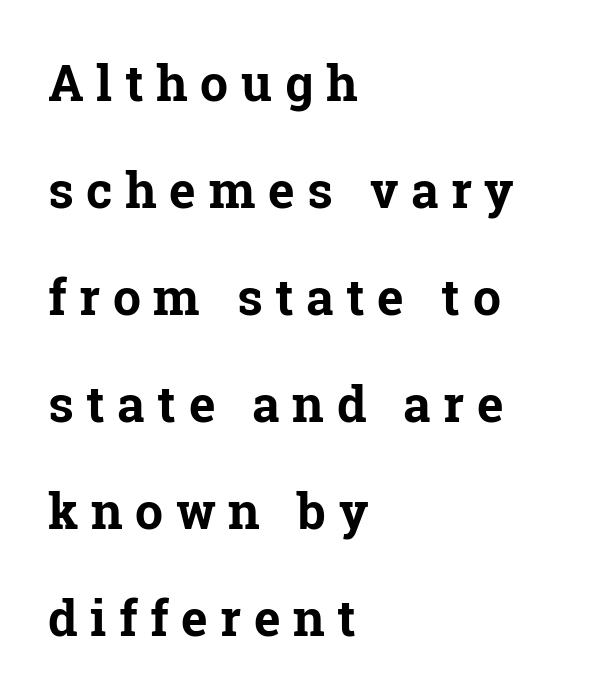
{"serif": "yes", "italic": "no", "bold": "yes", "weight": "bold", "width": "normal", "stroke_contrast": "low", "x_height": "medium", "monospaced": "no", "underline": "no", "align": "left", "line_spacing": "loose", "line_spacing_ratio": 2.14, "letter_spacing": "wide", "letter_spacing_em": 0.25, "glyph_px": 50}
